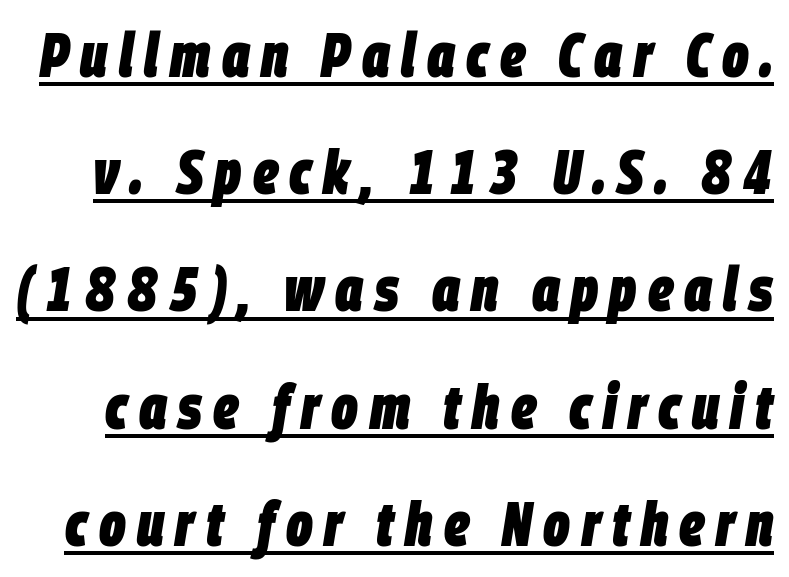
{"italic": "yes", "lean": "right", "slant_degrees": 9, "bold": "yes", "weight": "heavy", "width": "condensed", "stroke_contrast": "low", "x_height": "large", "monospaced": "no", "underline": "yes", "line_spacing_ratio": 1.89, "glyph_px": 62}
